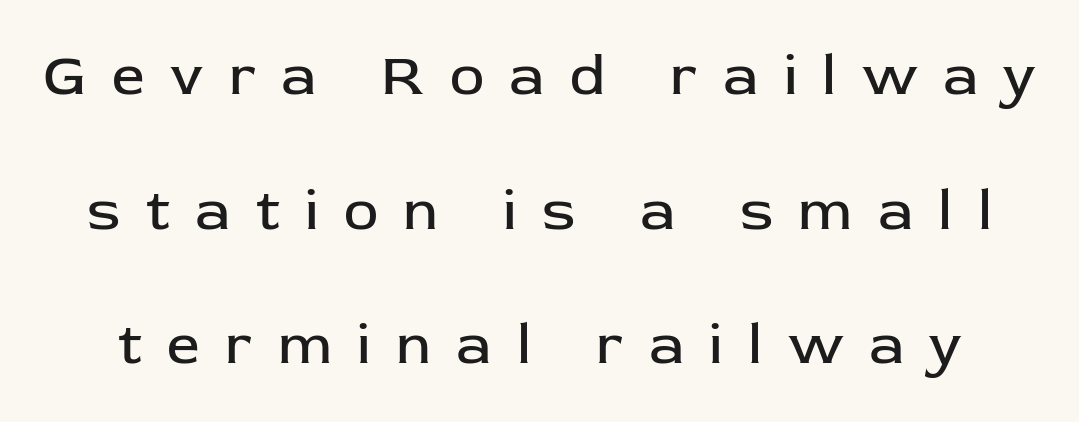
{"serif": "no", "italic": "no", "bold": "no", "weight": "regular", "width": "normal", "stroke_contrast": "low", "x_height": "medium", "monospaced": "no", "underline": "no", "line_spacing": "loose", "line_spacing_ratio": 2.32, "letter_spacing": "wide", "letter_spacing_em": 0.44, "glyph_px": 58}
